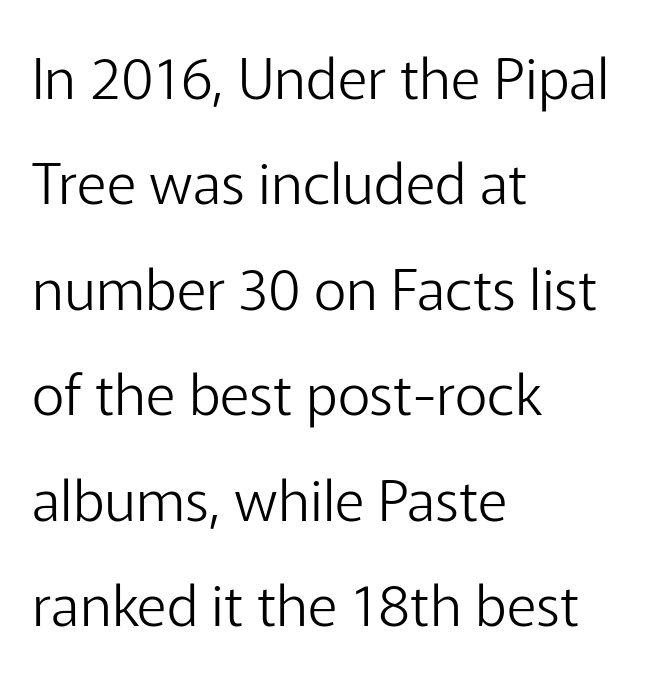
The letters advance in unequal steps, a hallmark of proportional type. There is no visible air inserted between adjacent glyphs. Plain, unruled lines of type. A classic flush-left, rag-right setting is used for this passage. The cut favours lightness, reaching ordinary text weight at its darkest. The letters stand straight up with perfectly vertical stems.
